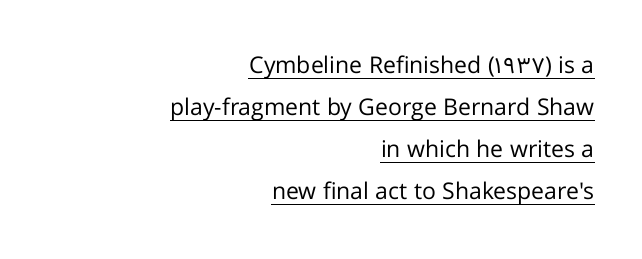
A rule runs beneath these lines of type. The tracking reads as untouched default to a designer's eye. Does the lettering tilt? It doesn't — this is upright. Unbolded letterforms with no extra heft. The paragraph shown leans on its right margin.
